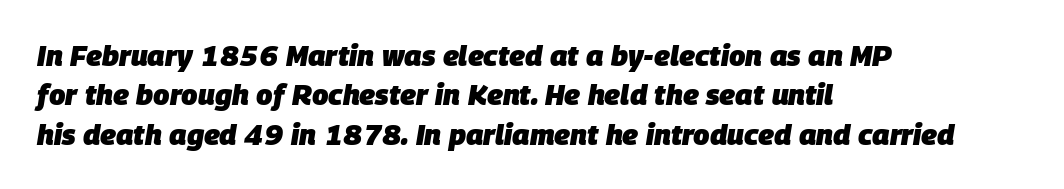
Q: Is the text bold? A: Yes.
Q: Is the text italic (slanted)? A: Yes, it leans right by about 9 degrees.
Q: Is the text underlined? A: No.
Q: How is the paragraph aligned? A: Left-aligned.
Q: Is the spacing between letters normal or unusually wide? A: Normal.
Q: Is the spacing between lines tight, normal or loose? A: Normal.
Q: Width (condensed, normal, or wide)? A: Normal.
Q: Stroke contrast? A: Low.
Q: x-height? A: Large.
Q: Monospaced? A: No.
